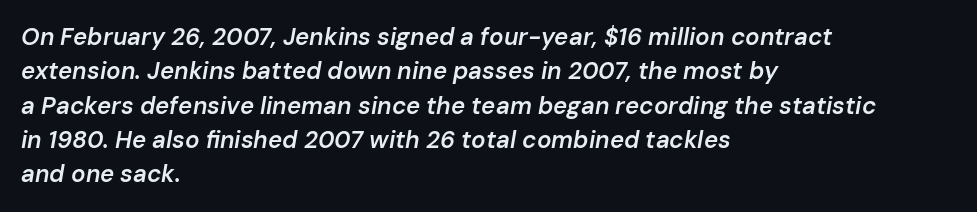
Q: Is the text bold? A: Semi-bold.
Q: Is the text italic (slanted)? A: Yes, it leans right by about 10 degrees.
Q: Is the text underlined? A: No.
Q: How is the paragraph aligned? A: Left-aligned.
Q: Is the spacing between letters normal or unusually wide? A: Normal.
Q: Is the spacing between lines tight, normal or loose? A: Normal.
